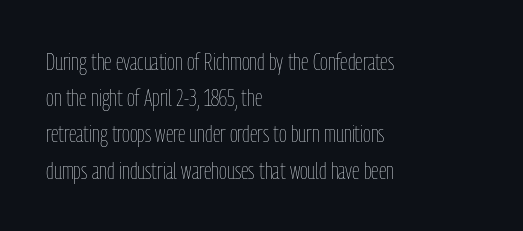
{"italic": "no", "bold": "no", "underline": "no", "align": "left", "line_spacing": "normal", "line_spacing_ratio": 1.51, "letter_spacing": "normal", "letter_spacing_em": 0.0, "glyph_px": 24}
